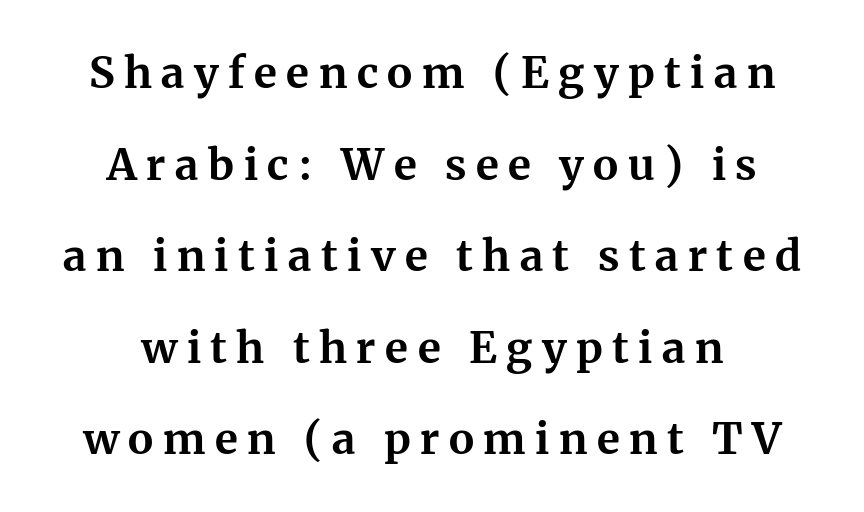
{"serif": "yes", "italic": "no", "bold": "yes", "weight": "bold", "width": "normal", "stroke_contrast": "medium", "x_height": "medium", "monospaced": "no", "underline": "no", "align": "center", "line_spacing": "loose", "line_spacing_ratio": 2.13, "letter_spacing": "wide", "letter_spacing_em": 0.22, "glyph_px": 43}
